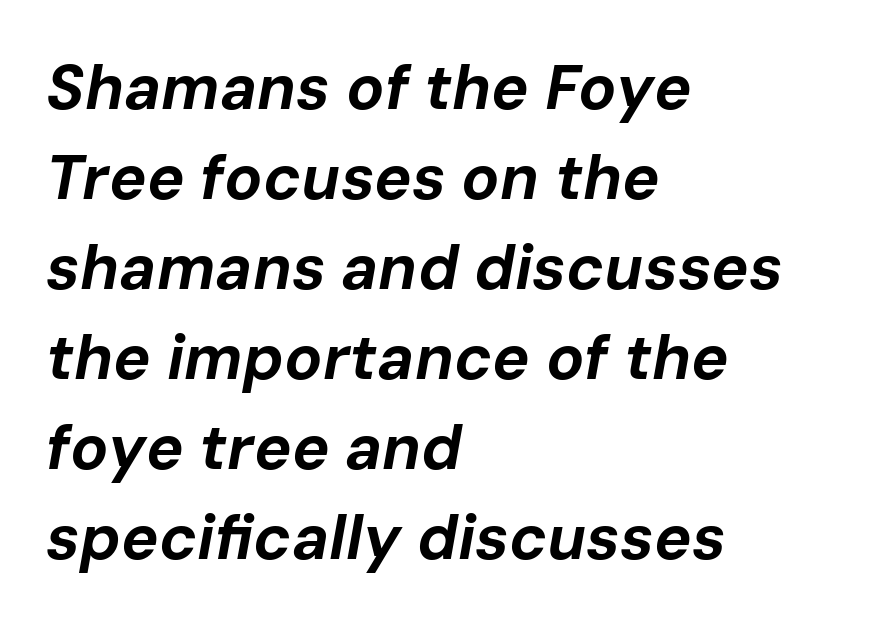
Q: Is the text bold? A: Yes.
Q: Is the text italic (slanted)? A: Yes, it leans right by about 10 degrees.
Q: Is the text underlined? A: No.
Q: How is the paragraph aligned? A: Left-aligned.
Q: Is the spacing between letters normal or unusually wide? A: Normal.
Q: Is the spacing between lines tight, normal or loose? A: Normal.
Q: Width (condensed, normal, or wide)? A: Normal.
Q: Stroke contrast? A: Low.
Q: x-height? A: Medium.
Q: Monospaced? A: No.
